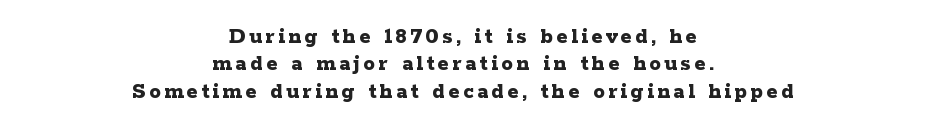
Q: Is the text bold? A: Yes.
Q: Is the text italic (slanted)? A: No, it is upright.
Q: Is the text underlined? A: No.
Q: How is the paragraph aligned? A: Centered.
